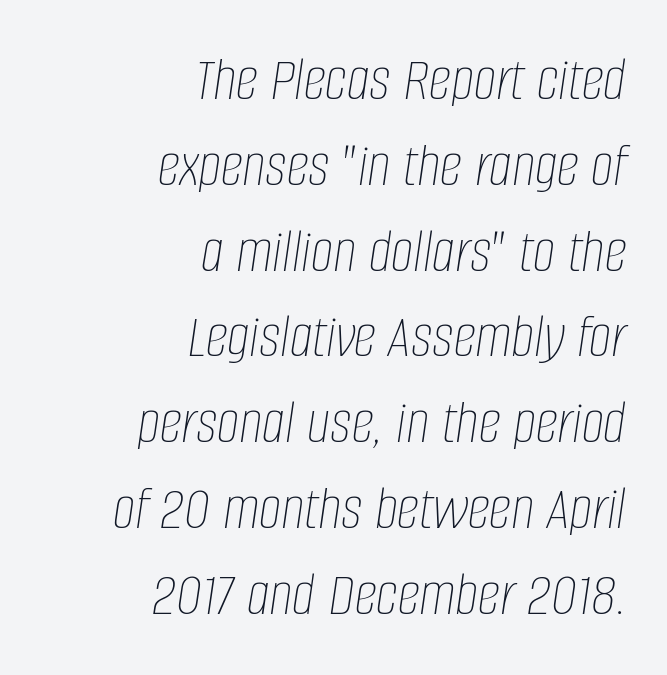
Q: Is the text bold? A: No.
Q: Is the text italic (slanted)? A: Yes, it leans right by about 8 degrees.
Q: Is the text underlined? A: No.
Q: How is the paragraph aligned? A: Right-aligned.
Q: Is the spacing between letters normal or unusually wide? A: Normal.
Q: Is the spacing between lines tight, normal or loose? A: Normal.
Q: Width (condensed, normal, or wide)? A: Condensed.
Q: Stroke contrast? A: Low.
Q: x-height? A: Large.
Q: Monospaced? A: No.
